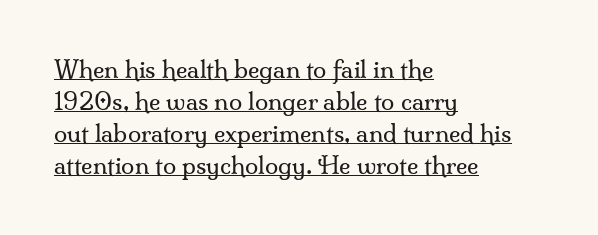
{"italic": "no", "bold": "no", "underline": "yes", "align": "left", "line_spacing": "normal", "line_spacing_ratio": 1.33, "letter_spacing": "normal", "letter_spacing_em": 0.0, "glyph_px": 24}
